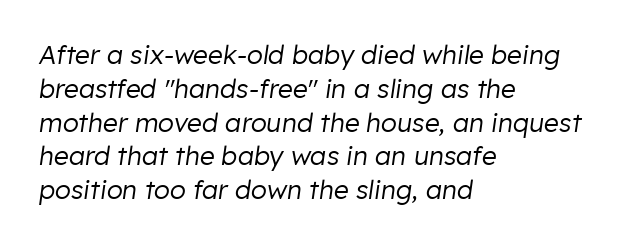
Line beginnings align vertically; line endings do not. Designer's note — italics engaged. Leading matches the norm, producing a regular column. Vertical stems look standard width or narrower in stroke. The gaps between neighbouring characters are ordinary and unremarkable. Check under the words: just untouched page.
